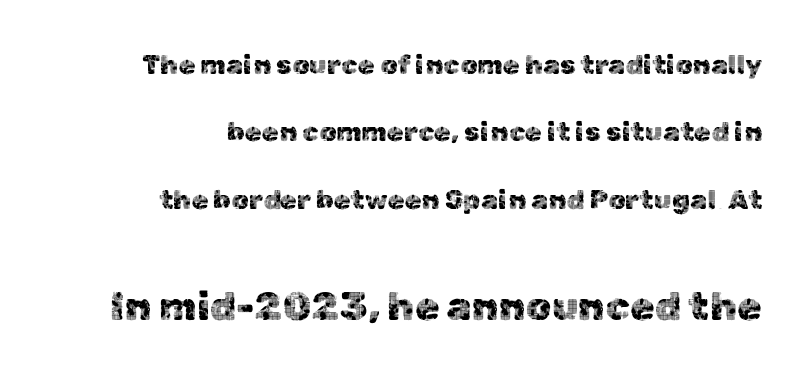
{"serif": "no", "italic": "no", "width": "normal", "x_height": "medium", "monospaced": "no", "underline": "no", "align": "right", "line_spacing": "loose", "line_spacing_ratio": 2.5, "letter_spacing": "normal", "letter_spacing_em": 0.0, "larger_block": "second", "size_ratio": 1.48, "glyph_px": 40}
